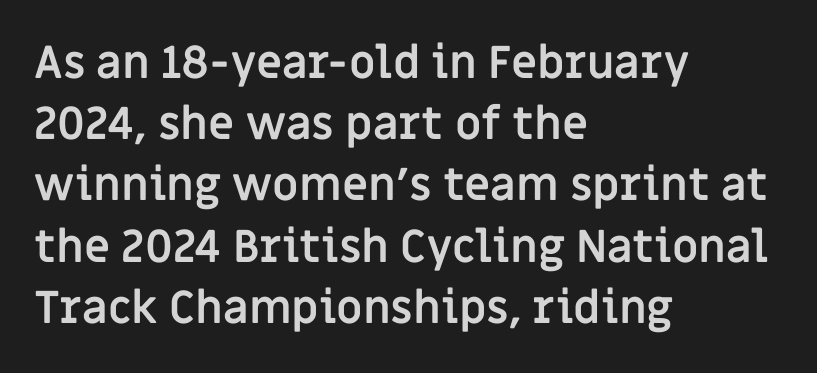
The image shows 45 px semibold sans-serif type, upright; set left-aligned, normal line spacing (1.36x), normal letter spacing, not underlined; low stroke contrast and a large x-height.
